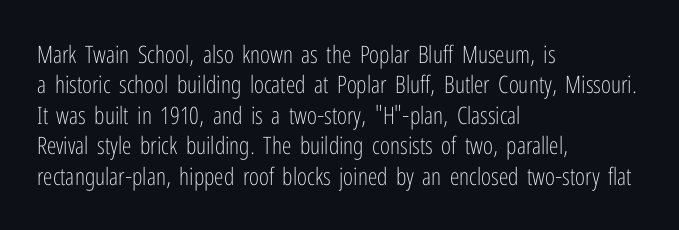
The type sits square on the baseline with zero lean. Only glyphs here, with clear space below each row. This sample is left-justified, so line endings fall wherever the words run out. Nothing unusual about the tracking: characters are spaced as the font intends. No extra ink here — the face is not bold.
